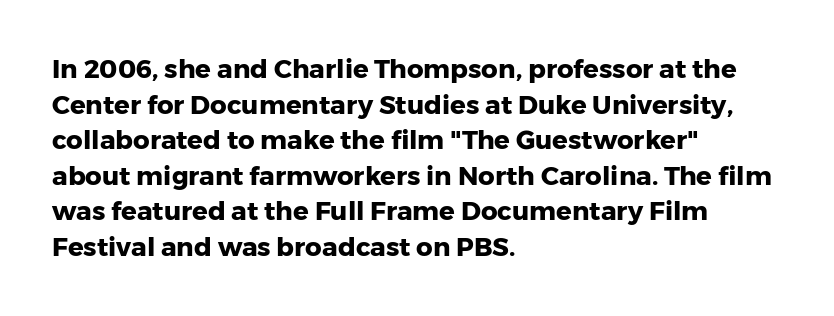
Descenders are the only things crossing below the line. Weight: bold. The tracking reads as untouched default to a designer's eye. A typesetter would mark this as roman, not italic.
